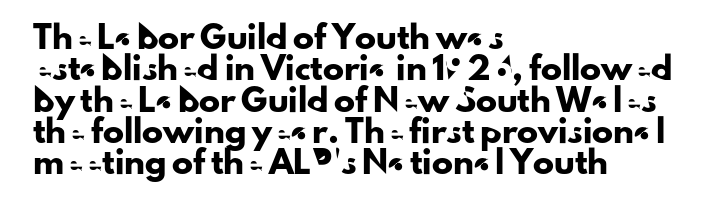
The compositor pushed each line to the left boundary. The designer left line spacing at the default. The rendering keeps characters at their native spacing. No italicization has been applied; the sample stays upright. Clear beneath every line of the passage.
